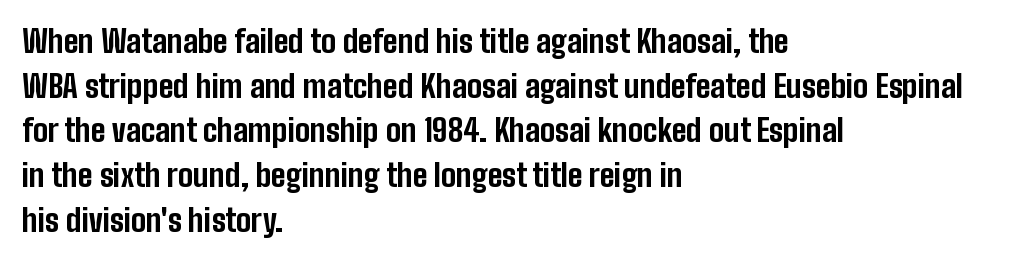
The image shows 31 px bold, condensed sans-serif type, upright; set left-aligned, normal line spacing (1.44x), normal letter spacing, not underlined; low stroke contrast and a medium x-height.
